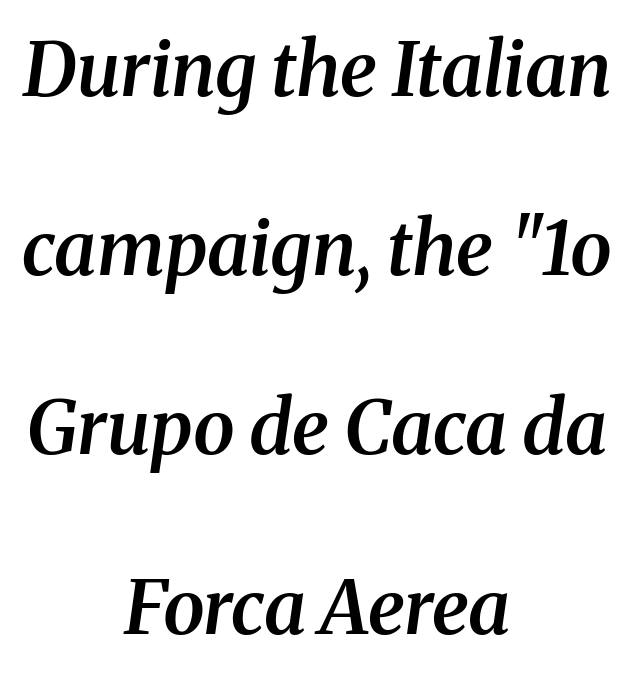
The image shows 75 px semibold serif type, italic (leaning right); set centered, loose line spacing (2.39x), normal letter spacing, not underlined; medium stroke contrast and a medium x-height.
